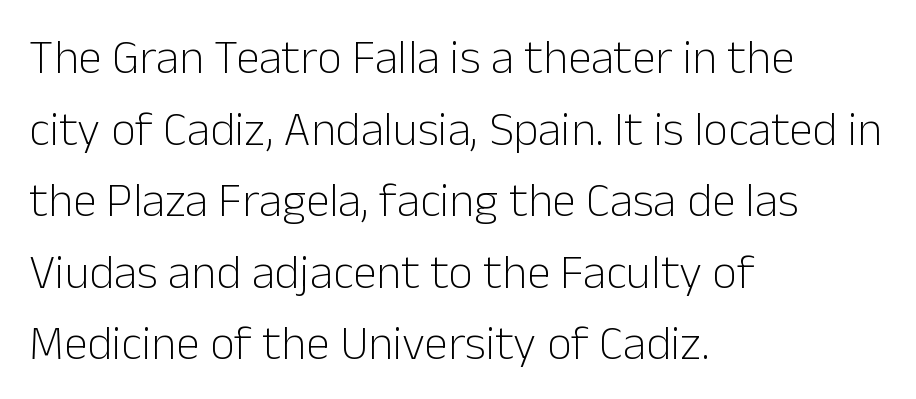
{"serif": "no", "italic": "no", "bold": "no", "weight": "light", "width": "normal", "stroke_contrast": "low", "x_height": "medium", "monospaced": "no", "underline": "no", "align": "left", "line_spacing": "normal", "line_spacing_ratio": 1.49, "letter_spacing": "normal", "letter_spacing_em": 0.0, "glyph_px": 48}
